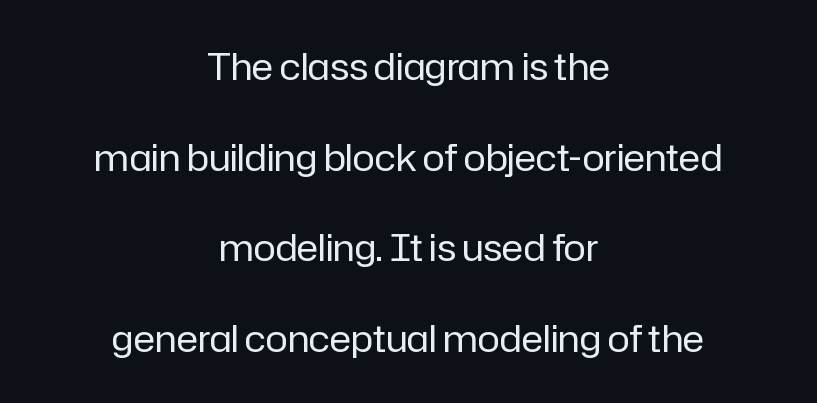
This sample uses plain, unmodified letter spacing. Descenders are the only things crossing below the line. The axis of the letterforms is exactly vertical. The glyphs in this specimen are sans serif. Summary of vertical rhythm: relaxed, with wide interline spacing. Short and long lines alike share a common midpoint.
